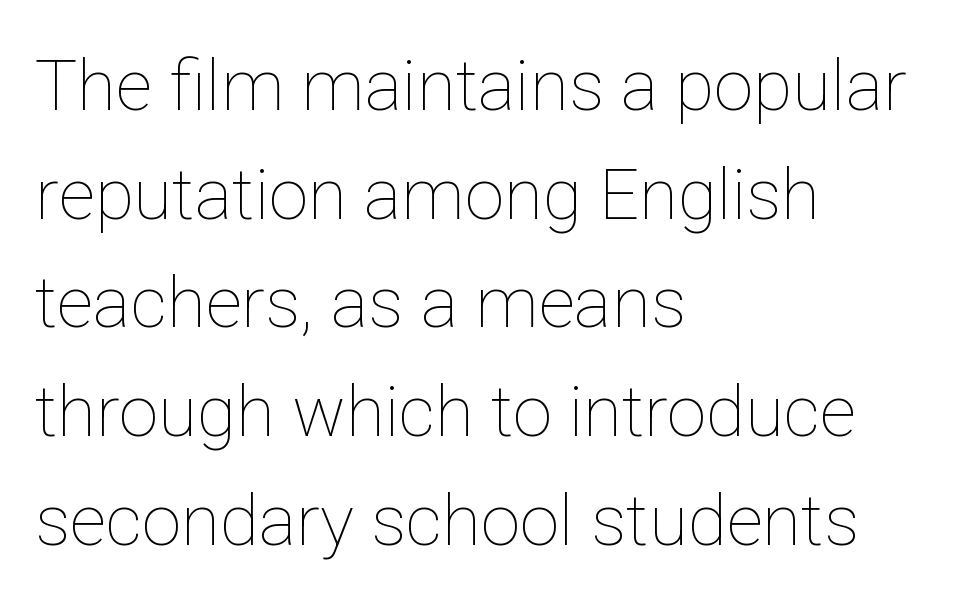
{"italic": "no", "bold": "no", "weight": "thin", "width": "normal", "stroke_contrast": "low", "x_height": "medium", "monospaced": "no", "underline": "no", "align": "left", "line_spacing": "normal", "line_spacing_ratio": 1.53, "letter_spacing": "normal", "letter_spacing_em": 0.0, "glyph_px": 71}
